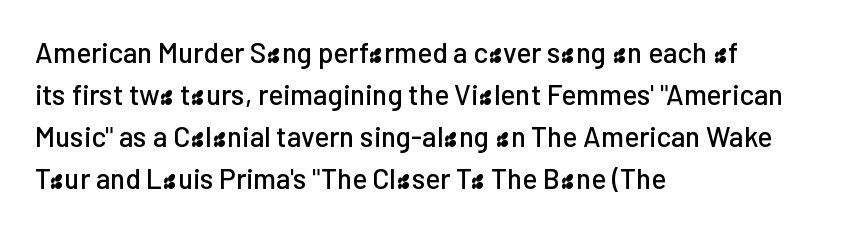
{"serif": "no", "italic": "no", "width": "normal", "stroke_contrast": "low", "x_height": "medium", "monospaced": "no", "underline": "no", "align": "left", "line_spacing": "normal", "line_spacing_ratio": 1.5, "letter_spacing": "normal", "letter_spacing_em": 0.0, "glyph_px": 28}
